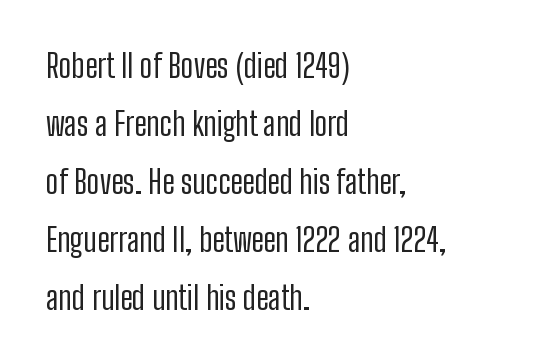
Just letters on the line, the space beneath them empty. No chunkiness to these letters — they're not bold. Students, note that the glyphs here touch the page at normal intervals. These lines are set flush left with a ragged right edge. Posture: upright roman. Examine the stroke ends and you'll find no serifs.
